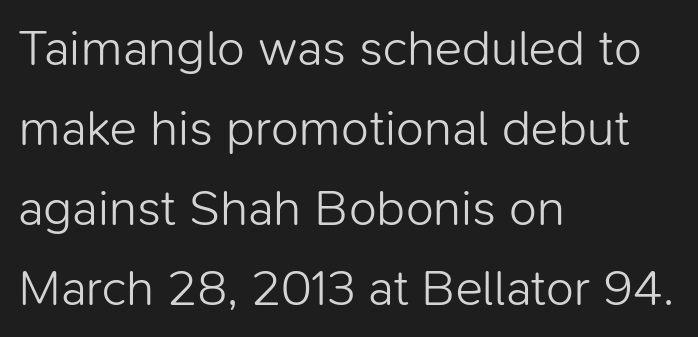
{"serif": "no", "italic": "no", "bold": "no", "weight": "light", "width": "normal", "stroke_contrast": "low", "x_height": "medium", "monospaced": "no", "underline": "no", "align": "left", "line_spacing": "normal", "line_spacing_ratio": 1.57, "letter_spacing": "normal", "letter_spacing_em": 0.0, "glyph_px": 51}
